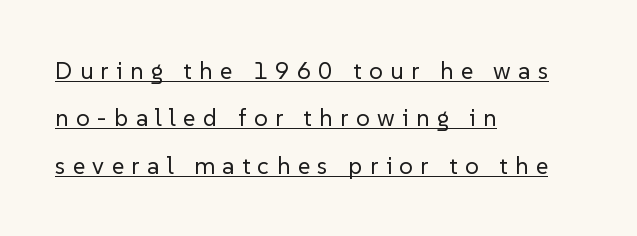
In designer terms, the underline attribute is active on this setting. Short note: letters widely spaced. The strokes are not fattened; the text isn't bold. The axis of the letterforms is exactly vertical. These lines stack with their left ends in a neat column. Quick note: interline space is abundant.
